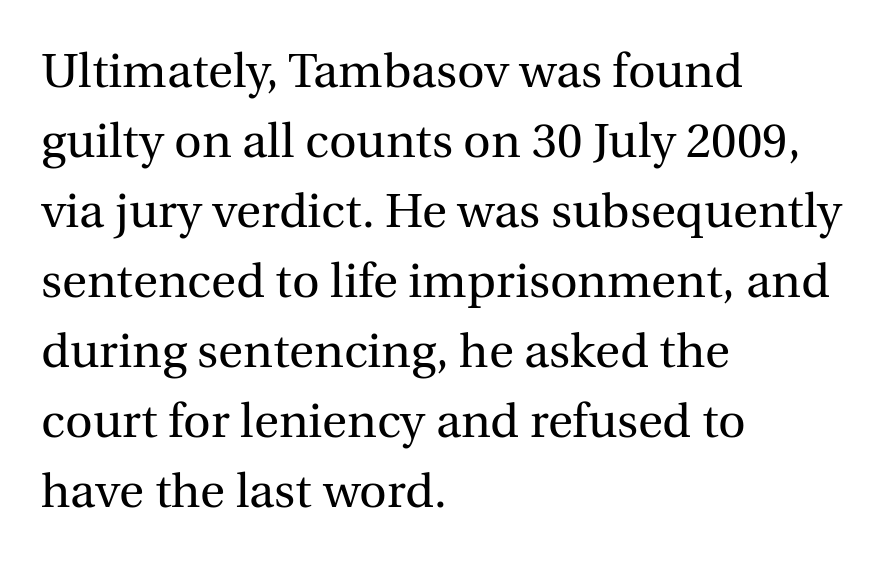
The image shows 48 px regular-weight serif type, upright; set left-aligned, normal line spacing (1.46x), normal letter spacing, not underlined; a medium x-height.
